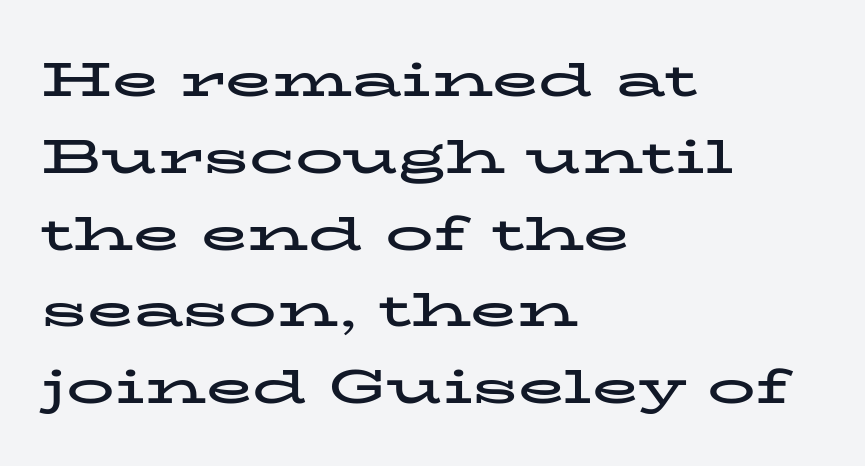
Q: Is the text bold? A: Yes.
Q: Is the text italic (slanted)? A: No, it is upright.
Q: Is the typeface a serif or a sans-serif typeface? A: Serif.
Q: Is the text underlined? A: No.
Q: How is the paragraph aligned? A: Left-aligned.
Q: Is the spacing between letters normal or unusually wide? A: Normal.
Q: Is the spacing between lines tight, normal or loose? A: Normal.
Q: Width (condensed, normal, or wide)? A: Wide.
Q: Stroke contrast? A: Low.
Q: x-height? A: Medium.
Q: Monospaced? A: No.
